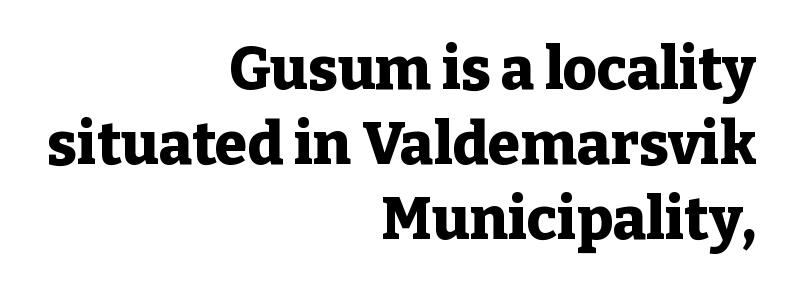
{"serif": "yes", "italic": "no", "bold": "yes", "weight": "heavy", "width": "normal", "stroke_contrast": "low", "x_height": "medium", "monospaced": "no", "underline": "no", "align": "right", "line_spacing": "normal", "line_spacing_ratio": 1.27, "letter_spacing": "normal", "letter_spacing_em": 0.0, "glyph_px": 59}
